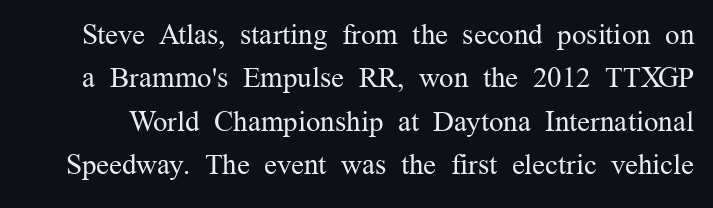
You can tell from the footed stems that serif type was used. Summary of vertical rhythm: regular, with standard interline spacing. Quick note: underline off. The passage shown has conventional tracking throughout. Varying glyph widths throughout — classic text-font behaviour. Letters have the restrained weight of plain body copy at most.
